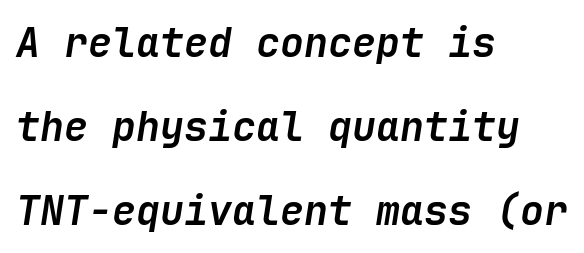
Underline: absent. How would I describe the line gaps? Wide and relaxed. Pretty heavy lettering here — definitely bold. Horizontal alignment here is leftward, the default for most running prose. The passage shown leans; its letterforms are oblique. Caption: standard tracking, unaltered.
